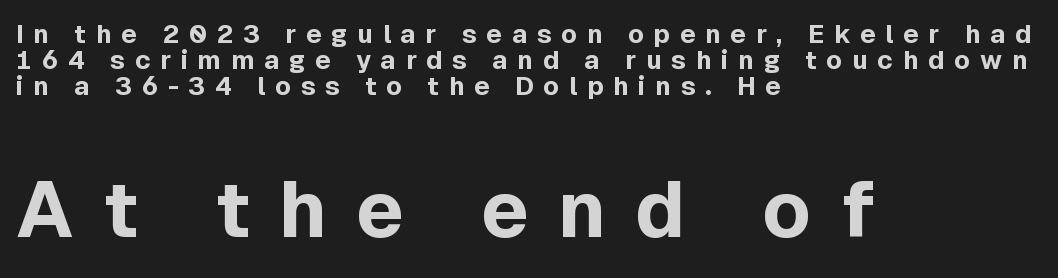
{"serif": "no", "italic": "no", "bold": "yes", "weight": "bold", "width": "normal", "x_height": "medium", "monospaced": "no", "underline": "no", "align": "left", "line_spacing": "tight", "line_spacing_ratio": 1.0, "letter_spacing": "wide", "letter_spacing_em": 0.37, "larger_block": "second", "size_ratio": 3.04, "glyph_px": 79}
